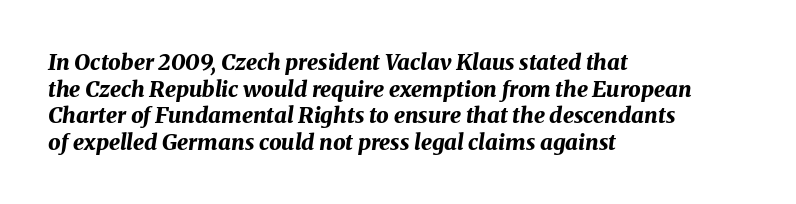
Descenders hang freely into open space. Observe the lean: these are italic letterforms. You could call the tracking neutral — neither tight nor loose. Bold? Absolutely — the strokes are thick and heavy.
